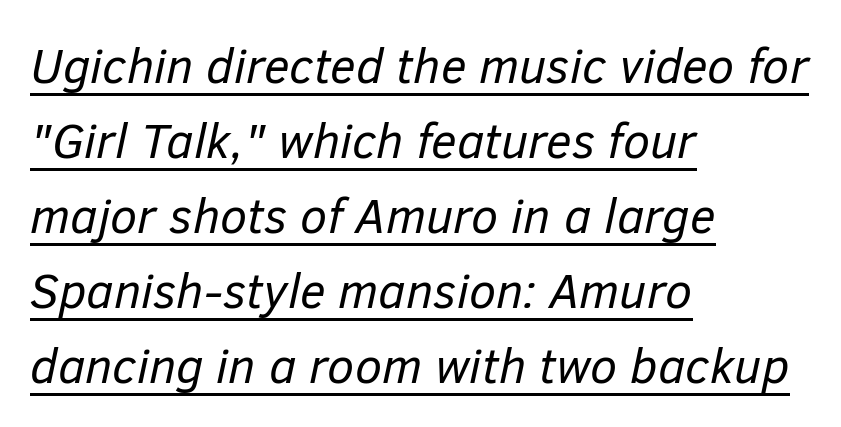
Letter spacing: default. Every character sits at an angle, as italics do. The glyphs are accompanied by a horizontal stroke just below them. Character widths vary here, with narrow letters taking less room than wide ones. Which margin do the lines hug? The left one — the right edge is uneven. Weight: not bold — regular or lighter.
